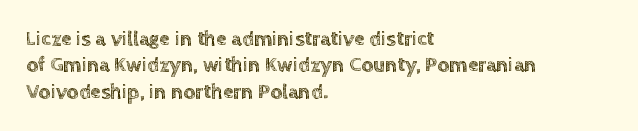
Q: Is the text italic (slanted)? A: No, it is upright.
Q: Is the text underlined? A: No.
Q: How is the paragraph aligned? A: Left-aligned.
Q: Is the spacing between letters normal or unusually wide? A: Normal.
Q: Is the spacing between lines tight, normal or loose? A: Normal.
